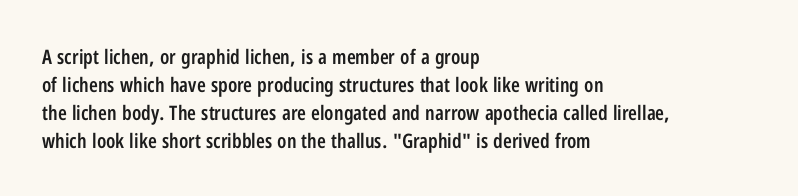
Designer's note — italics off, roman on. How are the letters spaced? Ordinarily, with no added tracking. Heft: intermediate — a semibold. Horizontal bands of white between lines are of average thickness. The typesetter chose a ragged-right arrangement here. Beneath every word, the page is bare.
